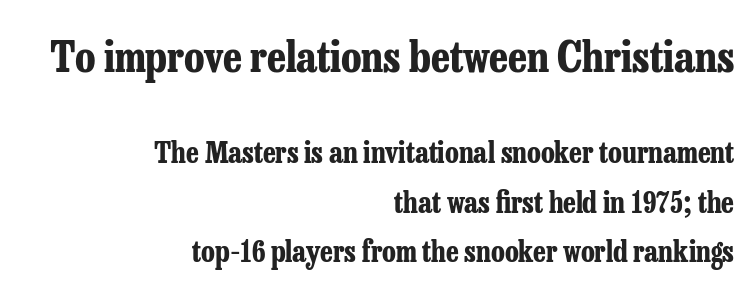
This is roman type, the default non-slanted kind. Scale decreases going downward across the two blocks. Type style note: has serifs. Pretty heavy lettering here — definitely bold. Caption: standard tracking, unaltered. The paragraph has a hard right edge and a soft left edge.
